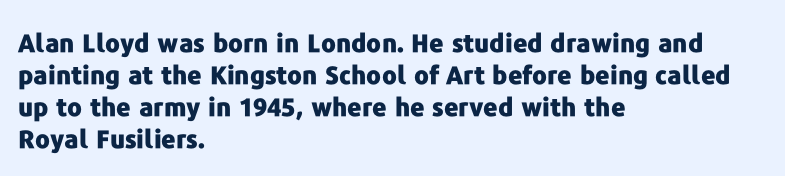
{"italic": "no", "bold": "yes", "underline": "no", "align": "left", "line_spacing": "normal", "line_spacing_ratio": 1.28, "letter_spacing": "normal", "letter_spacing_em": 0.0, "glyph_px": 25}
